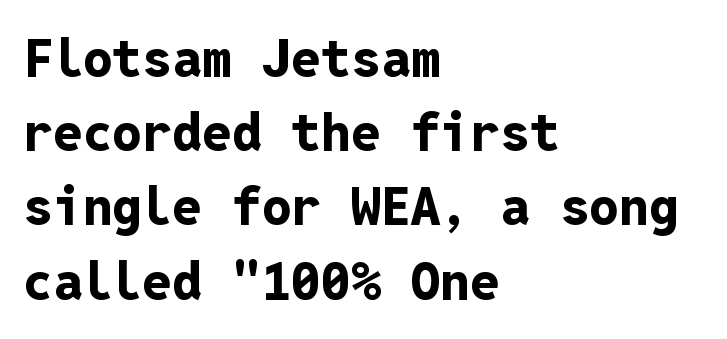
Decoration check: the copy has no underline. Every character here occupies the same horizontal width, giving the sample a typewriter-like rhythm. The characters display no serif detailing; their extremities are plain. Does the leading feel generous? No, just average.
